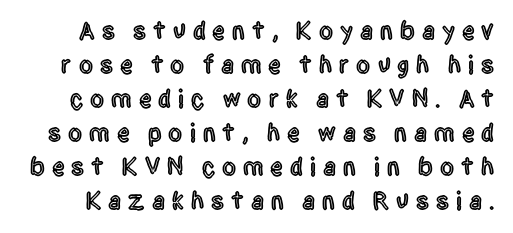
{"italic": "no", "underline": "no", "line_spacing": "normal", "line_spacing_ratio": 1.36, "letter_spacing": "wide", "letter_spacing_em": 0.28, "glyph_px": 25}
